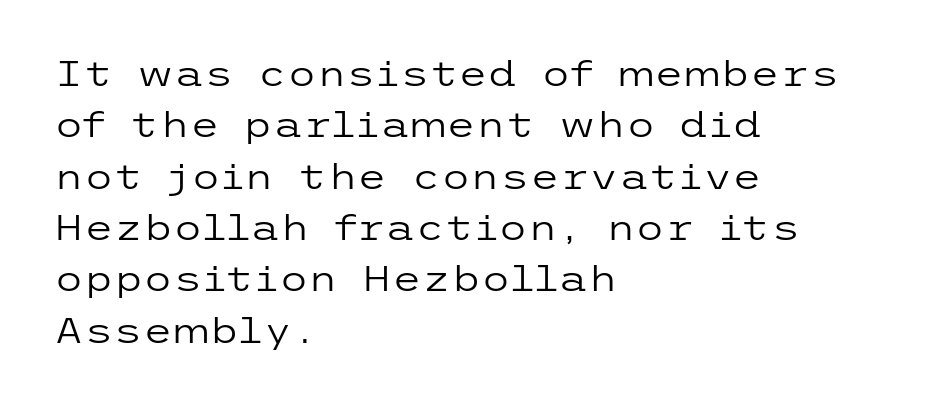
What's the leading like? Ordinary, nothing unusual. Type style note: lacks serifs. It's the straight-up-and-down kind of type. Tracking value appears to be zero — textbook default spacing.
